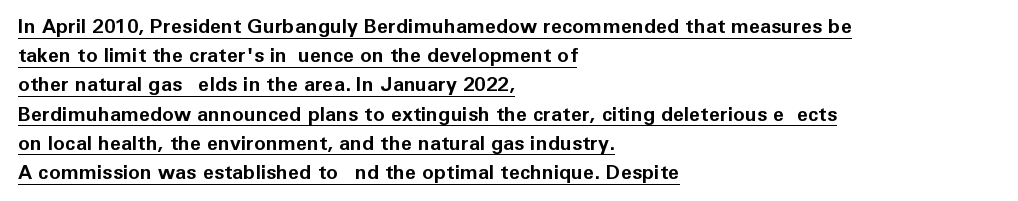
The image shows 20 px bold type, upright; set left-aligned, normal line spacing (1.46x), normal letter spacing, underlined.
